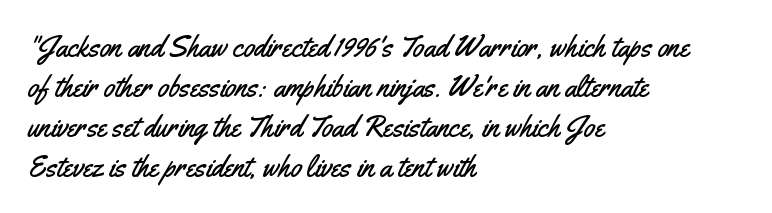
Check under the words: just untouched page. Standard letterfit; no display-style spreading of the glyphs. Line spacing here is normal.
